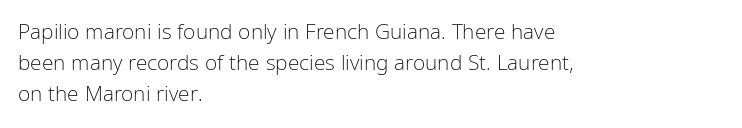
Q: Is the text bold? A: No.
Q: Is the text italic (slanted)? A: No, it is upright.
Q: Is the text underlined? A: No.
Q: How is the paragraph aligned? A: Left-aligned.
Q: Is the spacing between letters normal or unusually wide? A: Normal.
Q: Is the spacing between lines tight, normal or loose? A: Normal.
